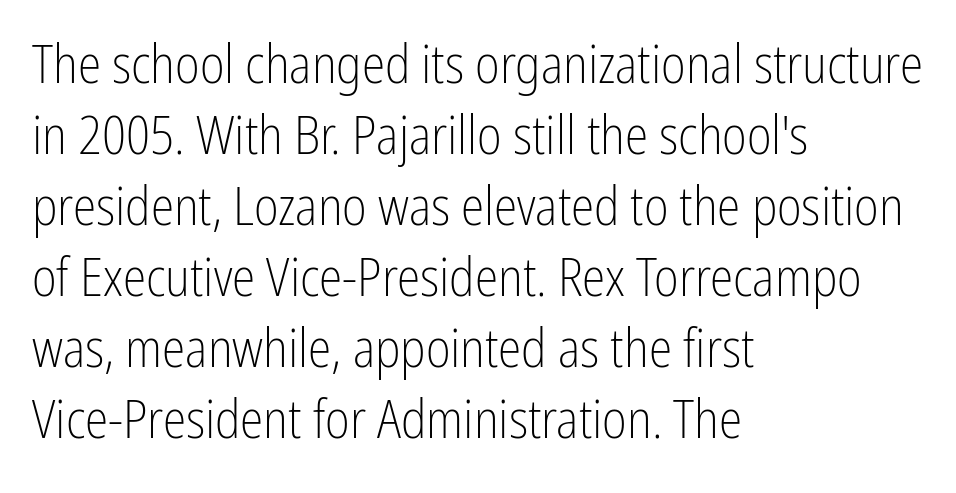
The image shows 53 px light, condensed sans-serif type, upright; set left-aligned, normal line spacing (1.34x), normal letter spacing, not underlined; low stroke contrast and a medium x-height.
